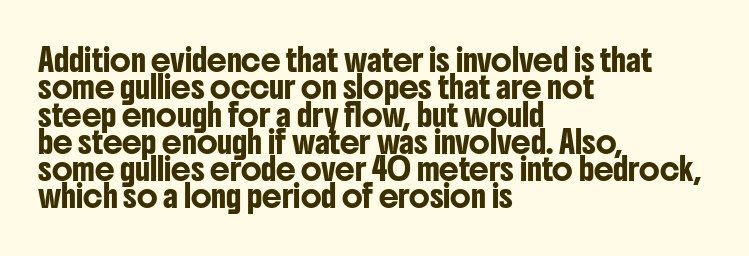
{"italic": "no", "underline": "no", "align": "left", "line_spacing_ratio": 1.24, "letter_spacing": "normal", "letter_spacing_em": 0.0, "glyph_px": 22}
